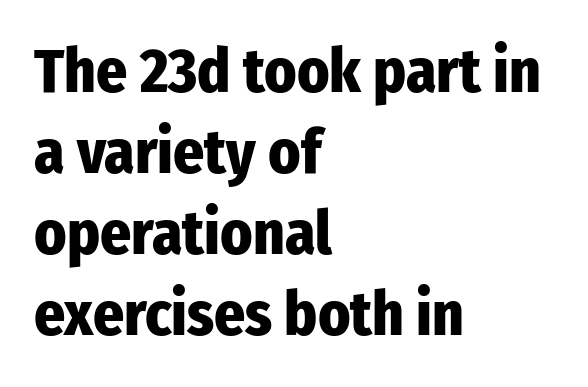
Q: Is the text bold? A: Yes.
Q: Is the text italic (slanted)? A: No, it is upright.
Q: Is the typeface a serif or a sans-serif typeface? A: Sans-serif.
Q: Is the text underlined? A: No.
Q: How is the paragraph aligned? A: Left-aligned.
Q: Is the spacing between letters normal or unusually wide? A: Normal.
Q: Is the spacing between lines tight, normal or loose? A: Normal.
Q: Width (condensed, normal, or wide)? A: Condensed.
Q: Stroke contrast? A: Low.
Q: x-height? A: Medium.
Q: Monospaced? A: No.
